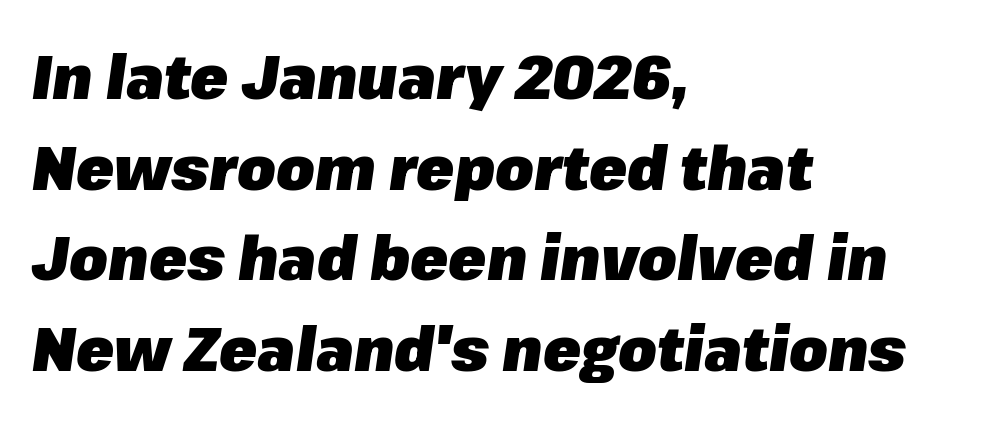
The image shows 62 px heavy type, italic (leaning right); set left-aligned, normal line spacing (1.46x), normal letter spacing, not underlined; low stroke contrast and a medium x-height.
